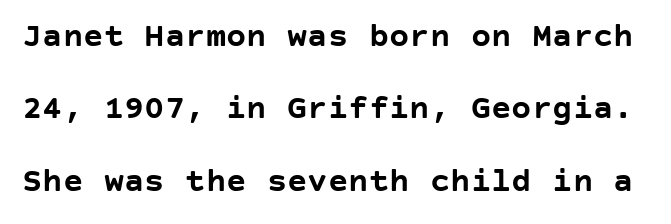
The letters stand straight up with perfectly vertical stems. Typographically, this falls in the sans-serif category. The passage shown is not underscored anywhere. Here the glyphs are tracked normally, forming tight word shapes. The rendering uses a bold face; every stroke is thick and dark.
